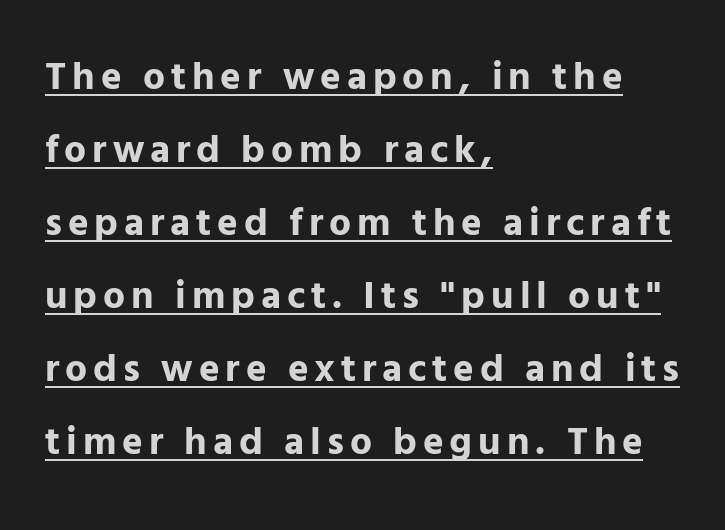
Q: Is the text bold? A: Yes.
Q: Is the text italic (slanted)? A: No, it is upright.
Q: Is the typeface a serif or a sans-serif typeface? A: Sans-serif.
Q: Is the text underlined? A: Yes.
Q: How is the paragraph aligned? A: Left-aligned.
Q: Width (condensed, normal, or wide)? A: Normal.
Q: Stroke contrast? A: Low.
Q: x-height? A: Medium.
Q: Monospaced? A: No.
